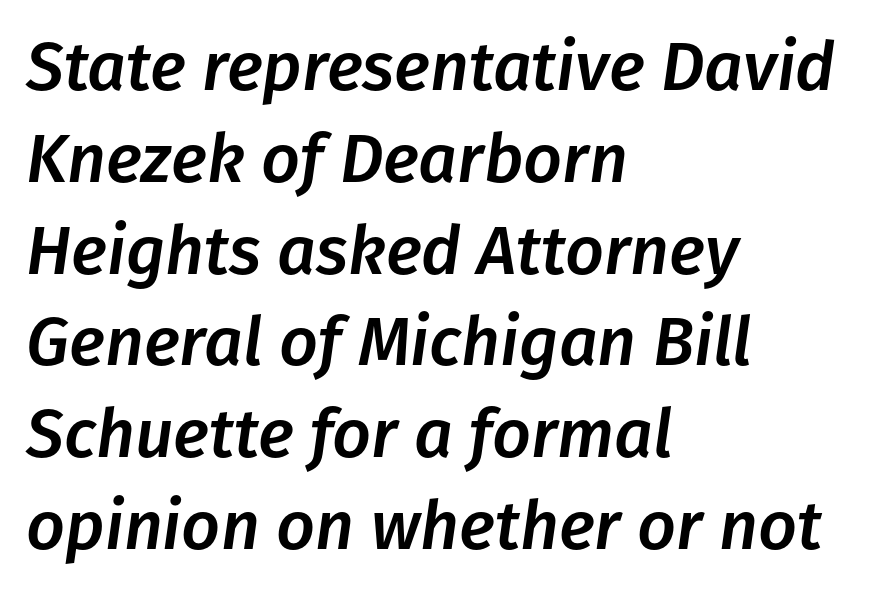
Nothing unusual about the tracking: characters are spaced as the font intends. The foot of each line stays bare and open. Is the type slanted? Yes — the strokes lean at a clear angle. The paragraph has a hard left edge and a soft right edge. A typesetter would call this proportional, since set widths differ per character. Regarding leading, the lines here are spaced in the standard way.
